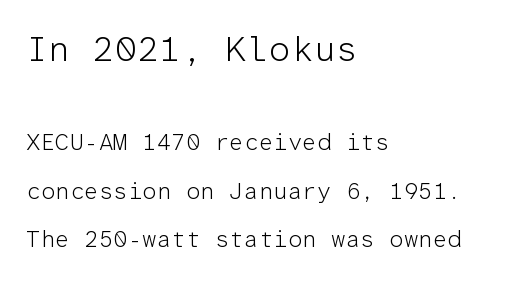
{"serif": "no", "italic": "no", "bold": "no", "weight": "light", "width": "normal", "stroke_contrast": "low", "x_height": "medium", "monospaced": "yes", "underline": "no", "align": "left", "line_spacing": "loose", "line_spacing_ratio": 2.1, "letter_spacing": "normal", "letter_spacing_em": 0.0, "larger_block": "first", "size_ratio": 1.52, "glyph_px": 35}
